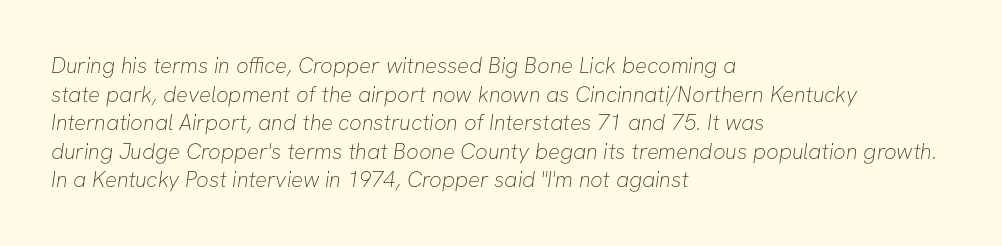
{"bold": "no", "underline": "no", "align": "left", "line_spacing": "normal", "line_spacing_ratio": 1.3, "letter_spacing": "normal", "letter_spacing_em": 0.0, "glyph_px": 22}
